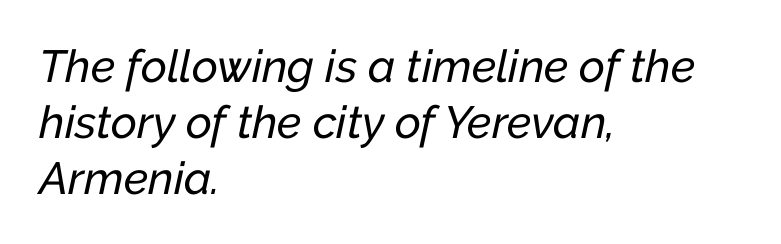
The image shows 45 px text type, italic (leaning right); set left-aligned, line spacing 1.24x, normal letter spacing, not underlined; low stroke contrast and a medium x-height.
